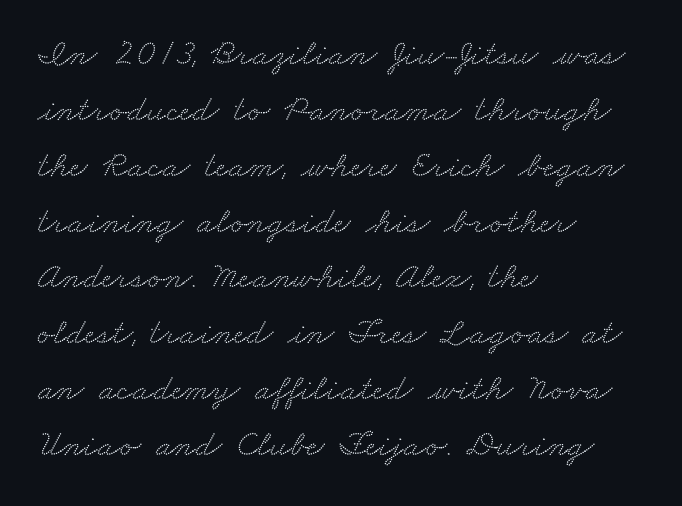
Here the glyphs are tracked normally, forming tight word shapes. Successive baselines arrive at the customary interval. Descenders are the only things crossing below the line. You could not count columns in this text — the font is proportionally spaced.
